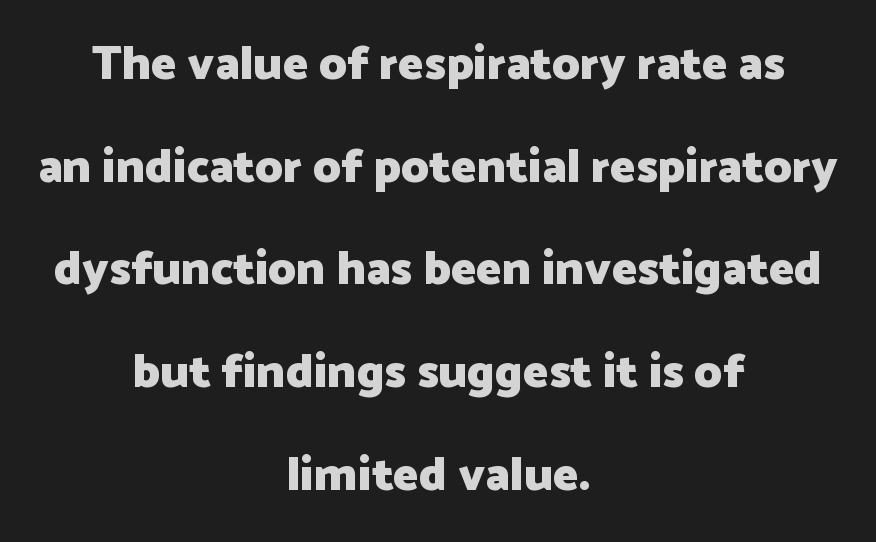
The image shows 48 px heavy sans-serif type, upright; set centered, loose line spacing (2.14x), normal letter spacing, not underlined; low stroke contrast and a medium x-height.
